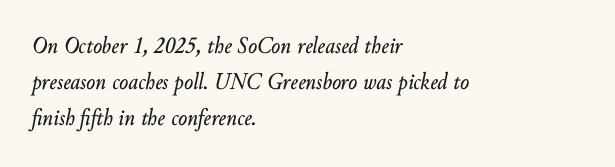
The image shows 24 px text type, italic (leaning right); set left-aligned, normal line spacing (1.5x), normal letter spacing, not underlined.
